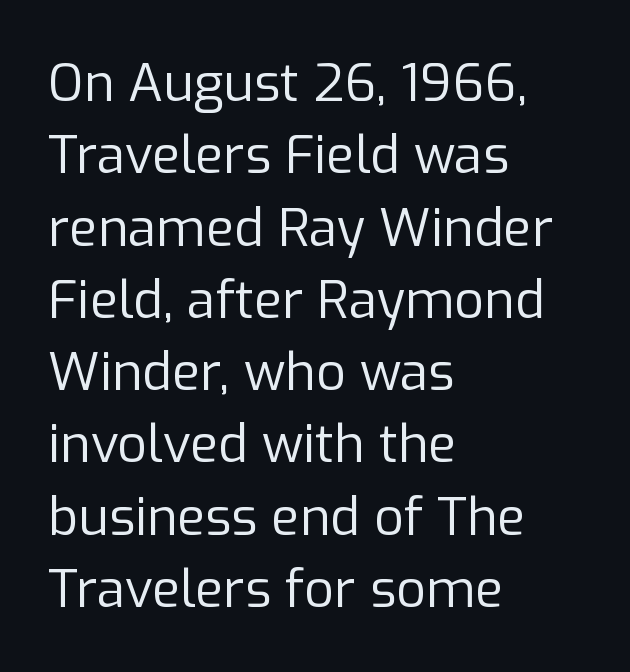
The image shows 52 px regular-weight sans-serif type, upright; set left-aligned, normal line spacing (1.39x), normal letter spacing, not underlined; low stroke contrast and a medium x-height.
